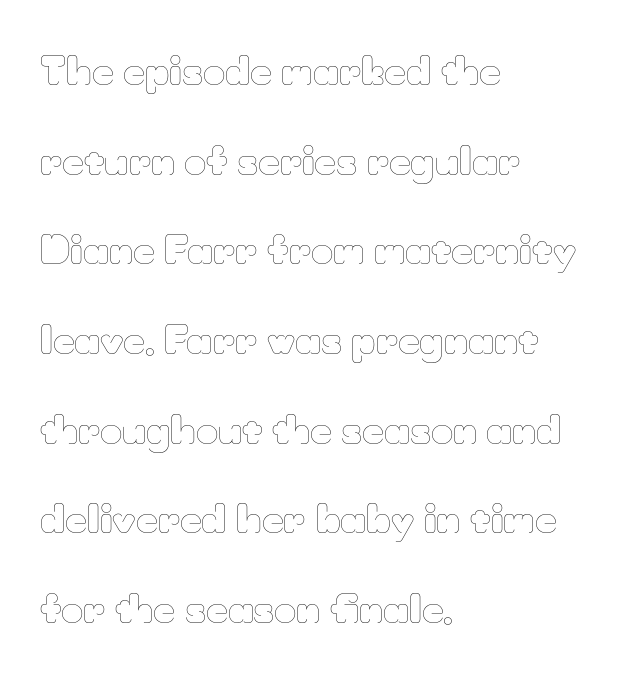
The image shows 38 px thin type, upright; set left-aligned, loose line spacing (2.36x), normal letter spacing, not underlined; low stroke contrast and a small x-height.
